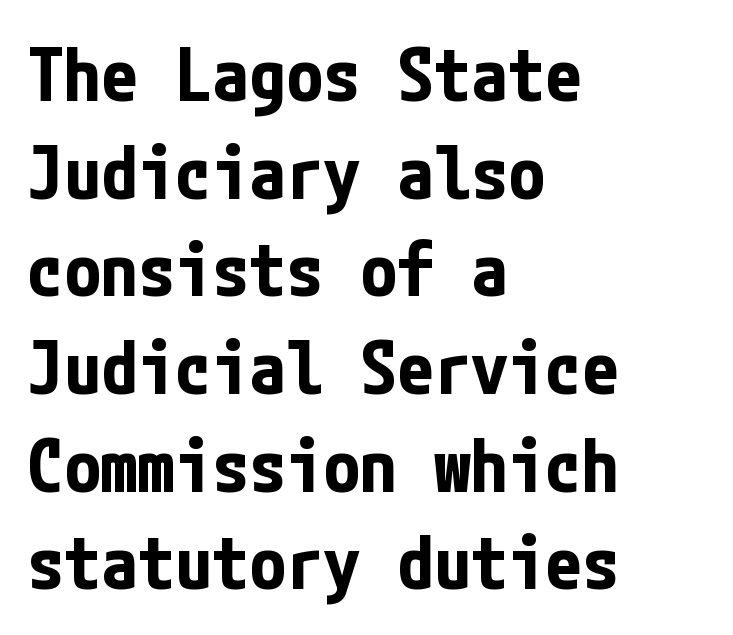
{"serif": "no", "italic": "no", "bold": "yes", "weight": "bold", "width": "condensed", "stroke_contrast": "low", "x_height": "medium", "underline": "no", "align": "left", "line_spacing": "normal", "line_spacing_ratio": 1.32, "letter_spacing": "normal", "letter_spacing_em": 0.0, "glyph_px": 74}
